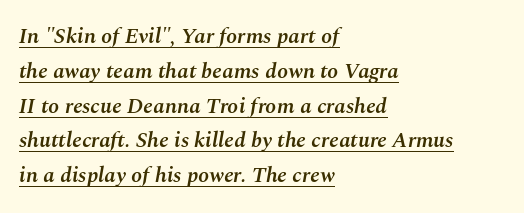
{"italic": "yes", "lean": "right", "slant_degrees": 10, "bold": "semi", "underline": "yes", "align": "left", "line_spacing": "normal", "line_spacing_ratio": 1.58, "letter_spacing": "normal", "letter_spacing_em": 0.0, "glyph_px": 22}
